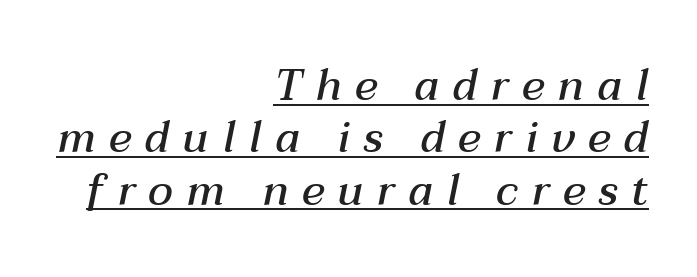
The image shows 43 px semibold type, italic (leaning right); set right-aligned, line spacing 1.22x, unusually wide letter spacing (+0.31 em), underlined; medium stroke contrast and a medium x-height.
